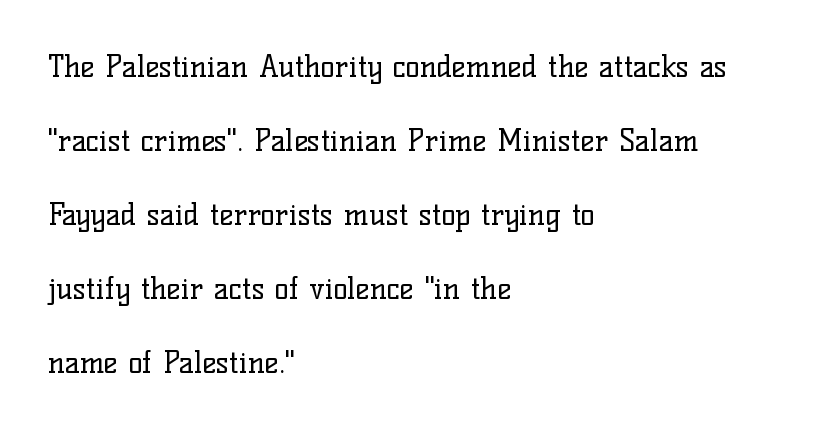
Each letter keeps its own natural width here, so spacing adapts to shape. A typesetter would mark this as roman, not italic. Look at the tracking — it's just the regular setting, nothing added. Is the block centered? No — it sits flush against the left margin. The typeface chosen for these lines features serifs. These lines stand farther apart than default settings would place them.
